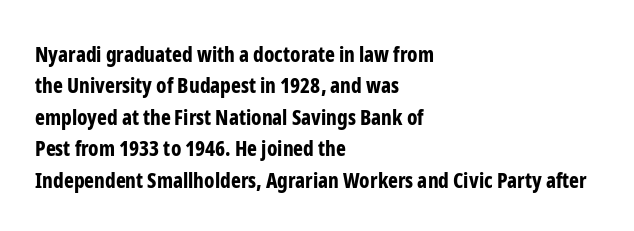
Set as a true bold cut, around the 700 mark. You can tell it's not italic because the verticals are truly vertical. Horizontally, the lines are justified to the leading edge only. Evenly set lines give the paragraph a standard silhouette. Just letters on the line, the space beneath them empty. Compared with typical body copy, the letter spacing here is the same.
